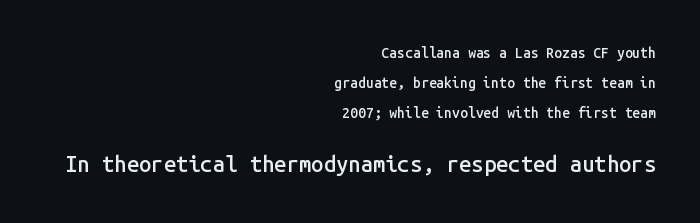
Leading: increased. This sample is right-justified, so line beginnings fall wherever the words allow. The specimen omits any rule beneath the text block's lines. Caption: semibold face, moderately heavy strokes.
